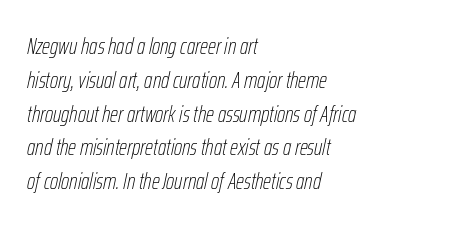
Students, note that the glyphs here touch the page at normal intervals. Leading: standard. Honestly, there is no underline to notice here at all. Every character sits at an angle, as italics do. Does the copy run flush right? No — it runs flush left.
